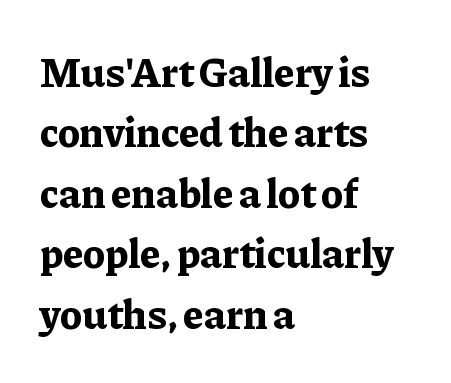
Q: Is the text bold? A: Yes.
Q: Is the text italic (slanted)? A: No, it is upright.
Q: Is the typeface a serif or a sans-serif typeface? A: Serif.
Q: Is the text underlined? A: No.
Q: How is the paragraph aligned? A: Left-aligned.
Q: Is the spacing between letters normal or unusually wide? A: Normal.
Q: Is the spacing between lines tight, normal or loose? A: Normal.
Q: Width (condensed, normal, or wide)? A: Normal.
Q: Stroke contrast? A: Low.
Q: x-height? A: Medium.
Q: Monospaced? A: No.
